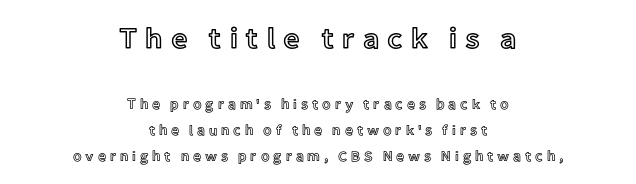
{"italic": "no", "width": "normal", "x_height": "medium", "monospaced": "no", "underline": "no", "align": "center", "line_spacing_ratio": 1.83, "letter_spacing": "wide", "letter_spacing_em": 0.27, "larger_block": "first", "size_ratio": 2.07, "glyph_px": 29}
